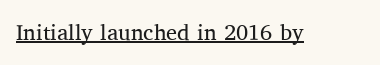
{"italic": "no", "bold": "no", "underline": "yes", "letter_spacing": "normal", "letter_spacing_em": 0.0, "glyph_px": 22}
